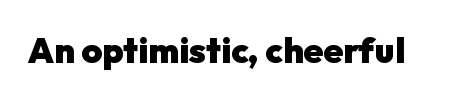
{"serif": "no", "italic": "no", "bold": "yes", "weight": "heavy", "width": "normal", "stroke_contrast": "low", "x_height": "medium", "monospaced": "no", "underline": "no", "letter_spacing": "normal", "letter_spacing_em": 0.0, "glyph_px": 35}
